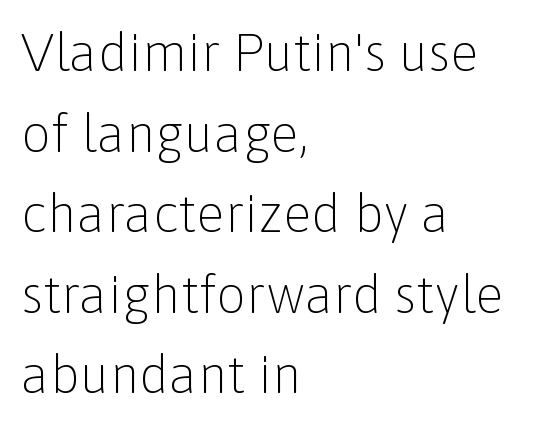
Q: Is the text bold? A: No.
Q: Is the text italic (slanted)? A: No, it is upright.
Q: Is the typeface a serif or a sans-serif typeface? A: Sans-serif.
Q: Is the text underlined? A: No.
Q: How is the paragraph aligned? A: Left-aligned.
Q: Is the spacing between letters normal or unusually wide? A: Normal.
Q: Is the spacing between lines tight, normal or loose? A: Normal.
Q: Width (condensed, normal, or wide)? A: Normal.
Q: Stroke contrast? A: Low.
Q: x-height? A: Medium.
Q: Monospaced? A: No.
